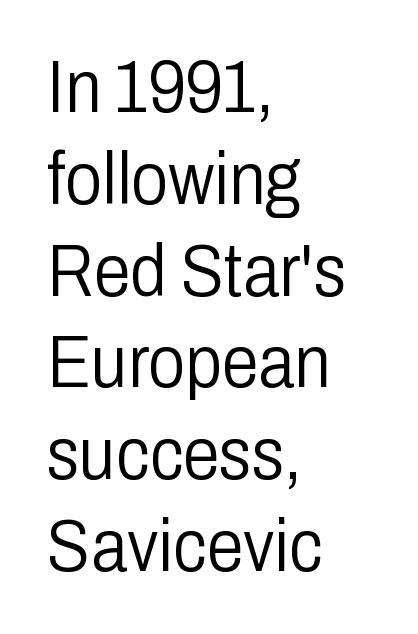
Leftover space on each line is placed entirely after the last word. Italic? Not at all — the glyphs are vertical. Each letter's strokes conclude bluntly, with no projecting serifs. This rendering leaves character spacing at its baseline value.
